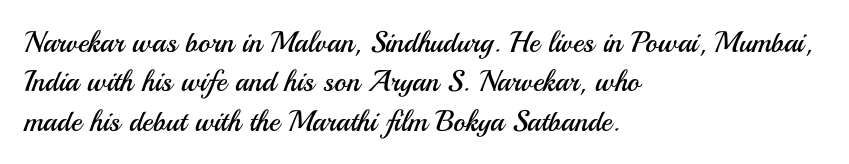
The image shows 29 px regular-weight sans-serif type; set left-aligned, normal line spacing (1.36x), normal letter spacing, not underlined; medium stroke contrast and a small x-height.
